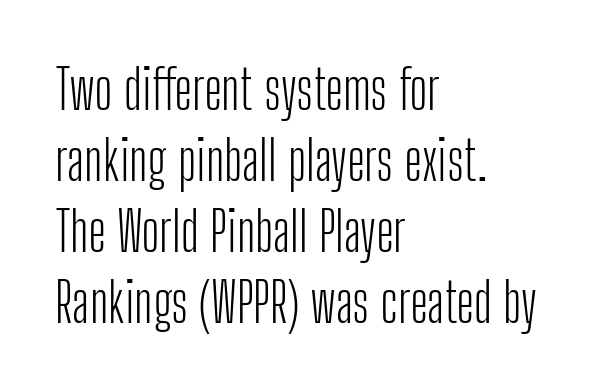
{"serif": "no", "italic": "no", "bold": "no", "weight": "light", "width": "condensed", "stroke_contrast": "low", "x_height": "medium", "monospaced": "no", "underline": "no", "align": "left", "line_spacing": "normal", "line_spacing_ratio": 1.29, "letter_spacing": "normal", "letter_spacing_em": 0.0, "glyph_px": 55}
